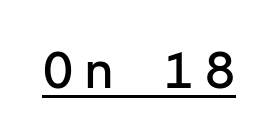
Q: Is the text italic (slanted)? A: No, it is upright.
Q: Is the typeface a serif or a sans-serif typeface? A: Sans-serif.
Q: Is the text underlined? A: Yes.
Q: Width (condensed, normal, or wide)? A: Normal.
Q: Stroke contrast? A: Low.
Q: x-height? A: Medium.
Q: Monospaced? A: Yes.
